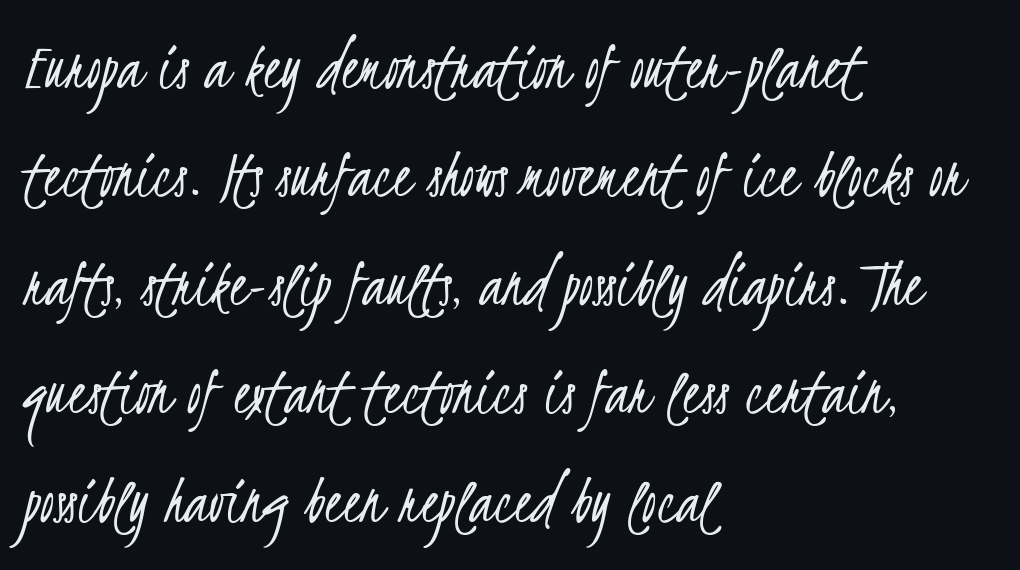
The image shows 70 px light, condensed sans-serif type; set left-aligned, normal line spacing (1.55x), normal letter spacing, not underlined; low stroke contrast and a small x-height.
